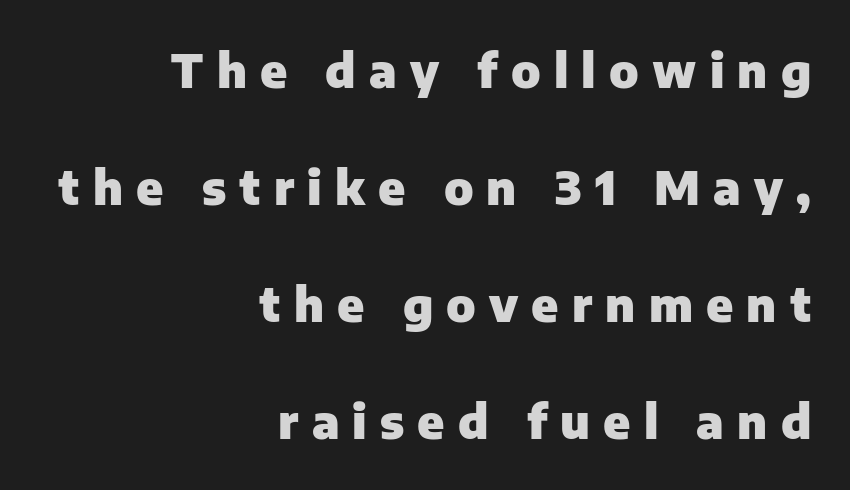
The image shows 47 px heavy sans-serif type, upright; set right-aligned, loose line spacing (2.49x), unusually wide letter spacing (+0.28 em), not underlined; low stroke contrast and a medium x-height.
